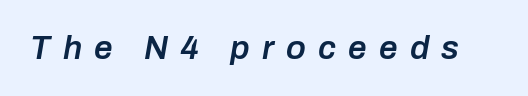
Q: Is the text bold? A: Semi-bold.
Q: Is the text italic (slanted)? A: Yes, it leans right by about 10 degrees.
Q: Is the text underlined? A: No.
Q: Is the spacing between letters normal or unusually wide? A: Unusually wide.
Q: Width (condensed, normal, or wide)? A: Normal.
Q: Stroke contrast? A: Low.
Q: x-height? A: Medium.
Q: Monospaced? A: No.
